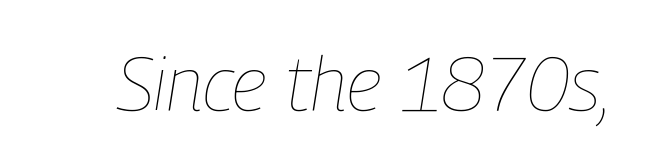
{"italic": "yes", "lean": "right", "slant_degrees": 9, "bold": "no", "weight": "thin", "width": "condensed", "stroke_contrast": "low", "x_height": "medium", "monospaced": "no", "underline": "no", "letter_spacing": "normal", "letter_spacing_em": 0.0, "glyph_px": 75}
